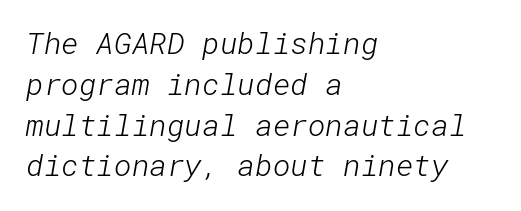
This reads as an unemphasized weight, regular at the heaviest. The horizontal fit of the characters is conventional and even. The block of text has a typical density, with ordinary space between rows. Look at the bottom of the vertical strokes: they stop flat, with no serifs. Is the block centered? No — it sits flush against the left margin. A bare baseline throughout the passage.
